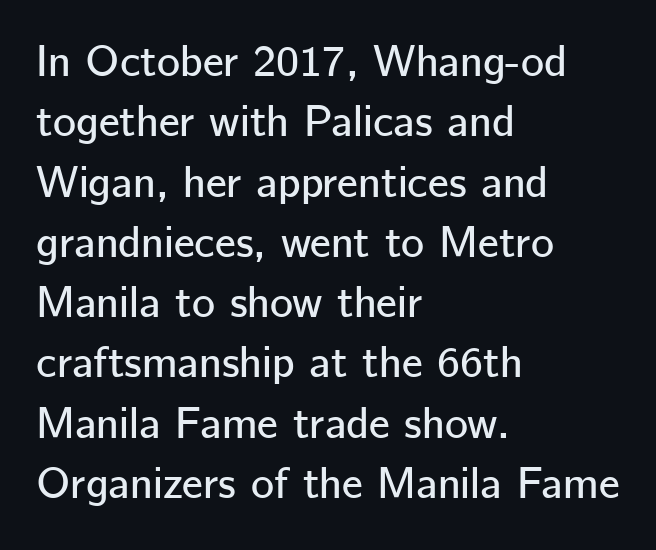
Layout note: lines flush left. It's the straight-up-and-down kind of type. Each letter keeps its own natural width here, so spacing adapts to shape. The space directly below the letters is spotless. Notice how descenders clear the ascenders below comfortably — that's standard leading. The rendering shows plain stroke endings on the letterforms — a sans-serif design.
